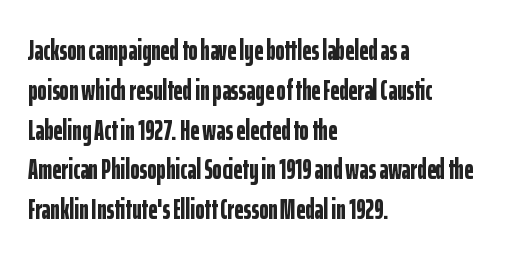
Q: Is the text bold? A: Yes.
Q: Is the text italic (slanted)? A: No, it is upright.
Q: Is the typeface a serif or a sans-serif typeface? A: Sans-serif.
Q: Is the text underlined? A: No.
Q: How is the paragraph aligned? A: Left-aligned.
Q: Is the spacing between letters normal or unusually wide? A: Normal.
Q: Is the spacing between lines tight, normal or loose? A: Normal.
Q: Width (condensed, normal, or wide)? A: Condensed.
Q: Stroke contrast? A: Low.
Q: x-height? A: Medium.
Q: Monospaced? A: No.
